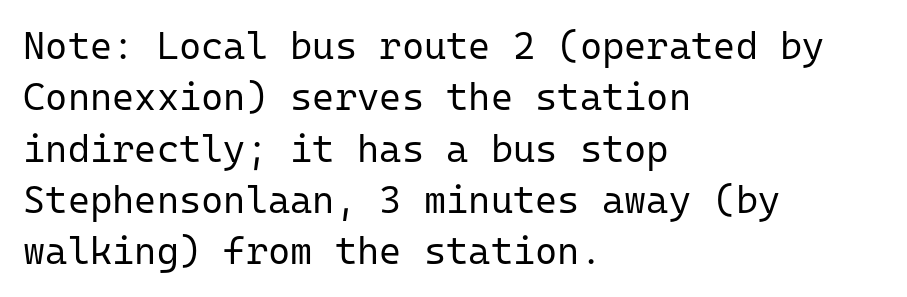
The image shows 38 px regular-weight sans-serif type, upright, monospaced; set left-aligned, normal line spacing (1.35x), normal letter spacing, not underlined; low stroke contrast and a medium x-height.
